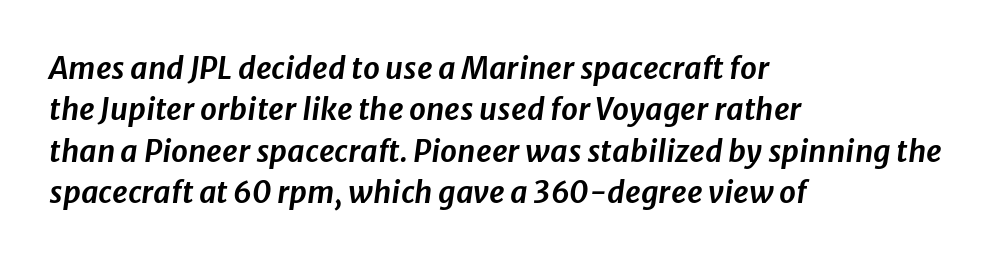
The image shows 30 px text type, italic (leaning right); set left-aligned, normal line spacing (1.38x), normal letter spacing, not underlined; low stroke contrast and a medium x-height.
